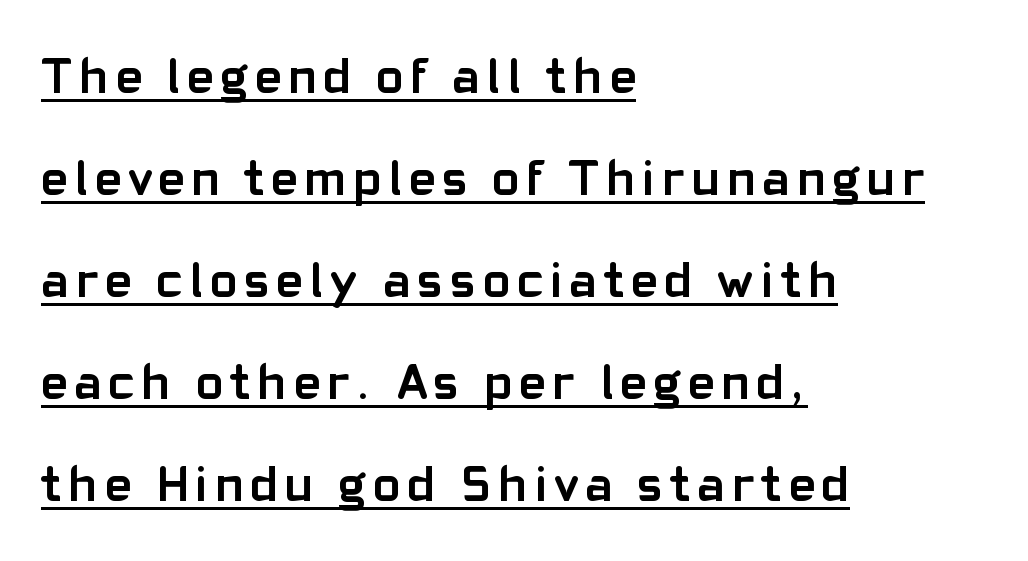
The characters look thick and weighty, a clear bold. The rendering uses natural spacing where letterforms have individual widths. Where is the straight margin? On the left. Widely set lines give the paragraph a tall, airy silhouette. The characters display no serif detailing; their extremities are plain. Every stem runs plumb, perpendicular to the baseline.
